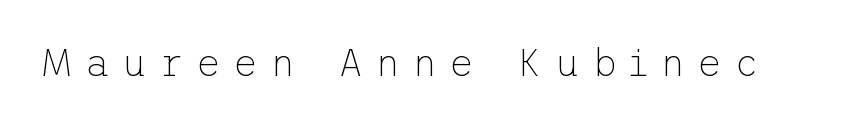
Stroke mass is kept to a normal reading level or below. Tracking value appears strongly positive — letters spread wide. Just letters on the line, the space beneath them empty. Ordinary non-slanted type is in use.
